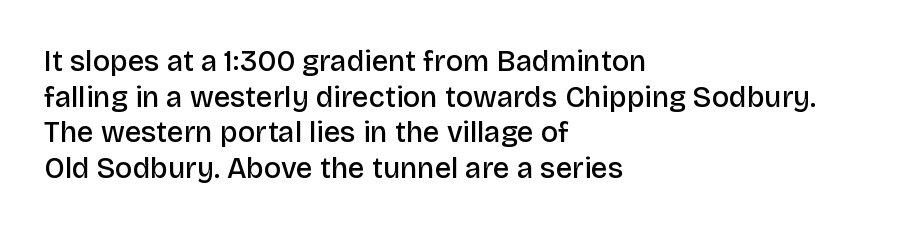
Q: Is the text bold? A: Semi-bold.
Q: Is the text italic (slanted)? A: No, it is upright.
Q: Is the typeface a serif or a sans-serif typeface? A: Sans-serif.
Q: Is the text underlined? A: No.
Q: How is the paragraph aligned? A: Left-aligned.
Q: Is the spacing between letters normal or unusually wide? A: Normal.
Q: Width (condensed, normal, or wide)? A: Normal.
Q: Stroke contrast? A: Low.
Q: x-height? A: Large.
Q: Monospaced? A: No.
